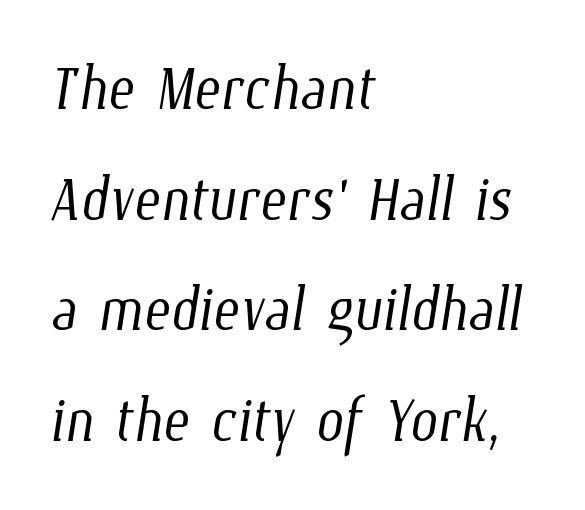
The lines sit at an ordinary, default distance from one another. Characters follow at the spacing the type designer built in. The typeface has the unassuming heft of standard copy or less. The setting favours the left margin, as ordinary paragraphs usually do.
